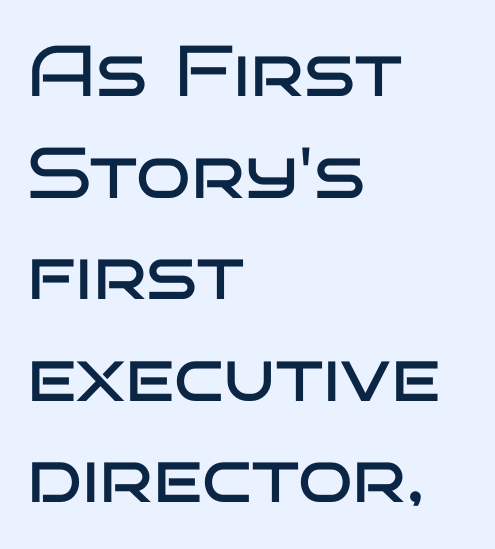
Q: Is the text bold? A: No.
Q: Is the text italic (slanted)? A: No, it is upright.
Q: Is the typeface a serif or a sans-serif typeface? A: Sans-serif.
Q: Is the text underlined? A: No.
Q: How is the paragraph aligned? A: Left-aligned.
Q: Is the spacing between letters normal or unusually wide? A: Normal.
Q: Is the spacing between lines tight, normal or loose? A: Normal.
Q: Width (condensed, normal, or wide)? A: Wide.
Q: Stroke contrast? A: Low.
Q: x-height? A: Large.
Q: Monospaced? A: No.
